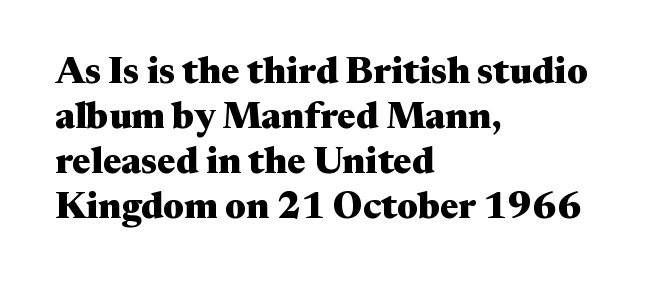
The image shows 37 px heavy, wide serif type, upright; set left-aligned, line spacing 1.22x, normal letter spacing, not underlined; medium stroke contrast and a medium x-height.
